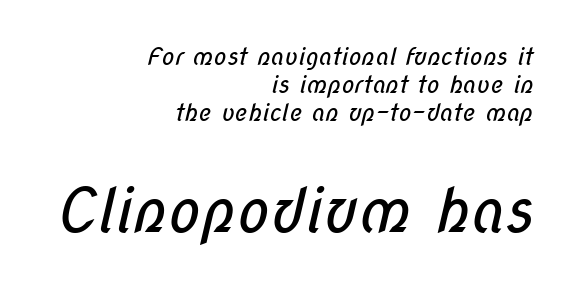
Rule under the text: the space is simply empty. The passage shown is typed in a proportional face where columns would drift. Line ends are locked; line starts wander. Each word holds together tightly as a unit, with standard inter-letter gaps. Compare the two chunks: the lower has the greater cap height. This rendering employs a face without finishing strokes, i.e., a sans-serif.
